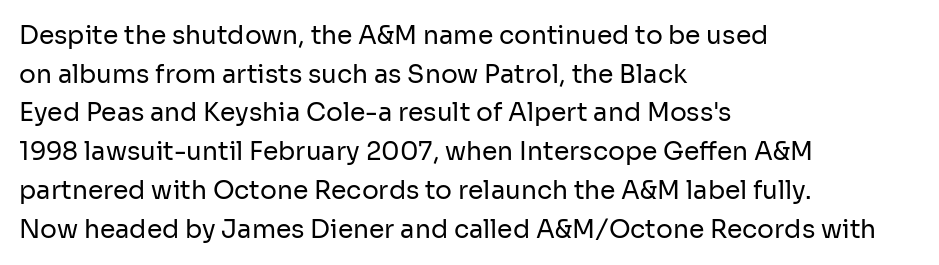
Notice how descenders clear the ascenders below comfortably — that's standard leading. Posture: vertical. Letter spacing: default. This rendering uses left alignment, leaving the right contour irregular.
